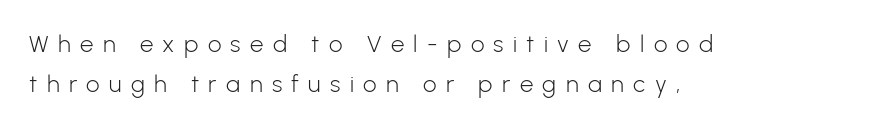
A light-to-regular cut is what we see here. The face used here is rendered with a markedly widened letterfit. A student would call this left alignment; a typographer would say flush left, rag right. Leading matches the norm, producing a regular column.
